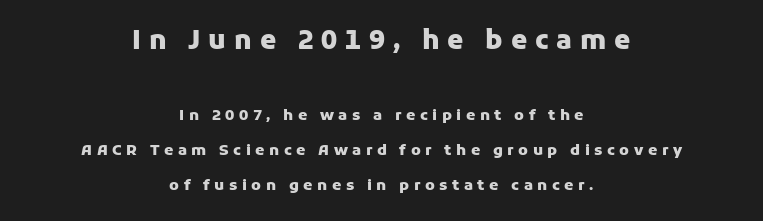
The image shows 26 px bold type, upright; set centered, loose line spacing (2.32x), unusually wide letter spacing (+0.3 em), not underlined; the first (top) block is 1.73x larger.
